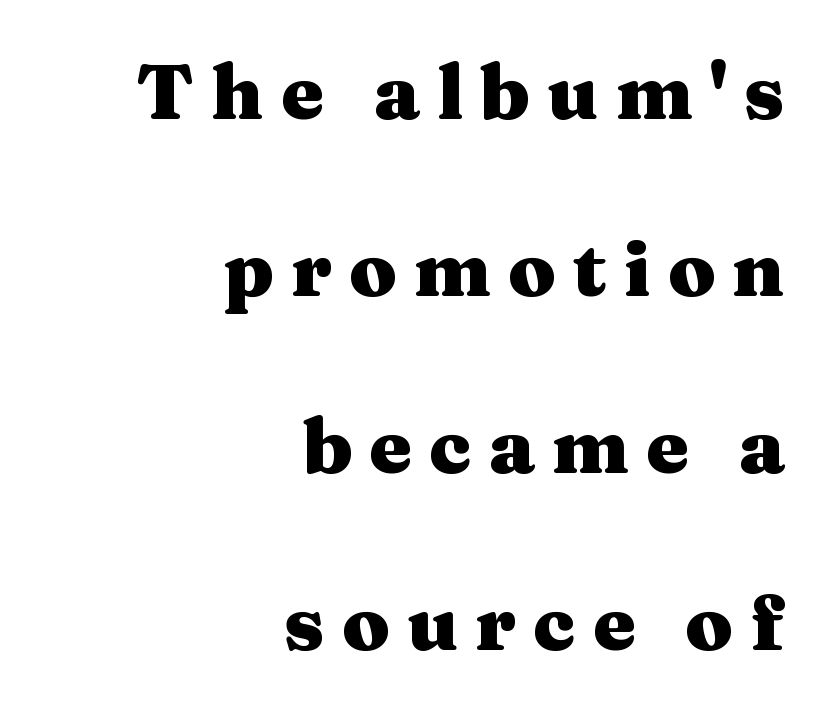
Q: Is the text bold? A: Yes.
Q: Is the text italic (slanted)? A: No, it is upright.
Q: Is the typeface a serif or a sans-serif typeface? A: Serif.
Q: Is the text underlined? A: No.
Q: How is the paragraph aligned? A: Right-aligned.
Q: Is the spacing between letters normal or unusually wide? A: Unusually wide.
Q: Is the spacing between lines tight, normal or loose? A: Loose.
Q: Width (condensed, normal, or wide)? A: Wide.
Q: Stroke contrast? A: Medium.
Q: x-height? A: Medium.
Q: Monospaced? A: No.
